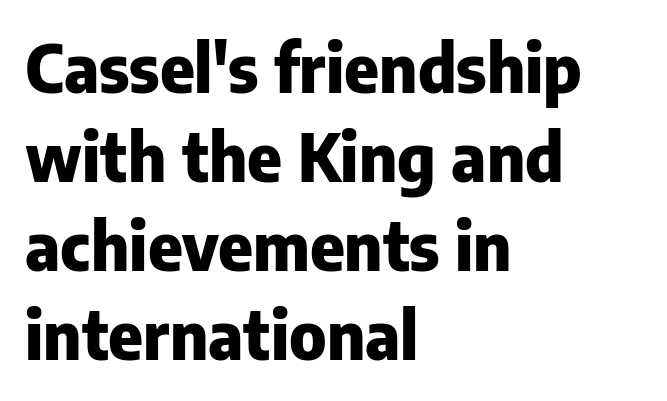
Each row of text sits above clean, open space. Serif or sans? Sans — the stroke terminals are bare. Is there any slant? The stems are plumb. Notice how thick the strokes are: this is what a full bold looks like. The vertical gap from one line to the next is medium.
